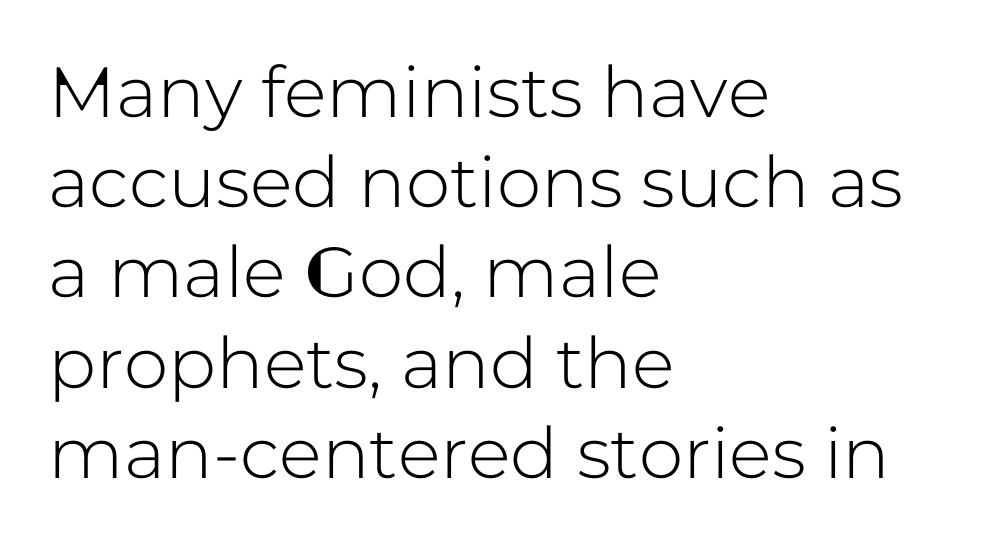
Q: Is the text italic (slanted)? A: No, it is upright.
Q: Is the typeface a serif or a sans-serif typeface? A: Sans-serif.
Q: Is the text underlined? A: No.
Q: How is the paragraph aligned? A: Left-aligned.
Q: Is the spacing between letters normal or unusually wide? A: Normal.
Q: Is the spacing between lines tight, normal or loose? A: Normal.
Q: Width (condensed, normal, or wide)? A: Normal.
Q: Stroke contrast? A: Low.
Q: x-height? A: Medium.
Q: Monospaced? A: No.
